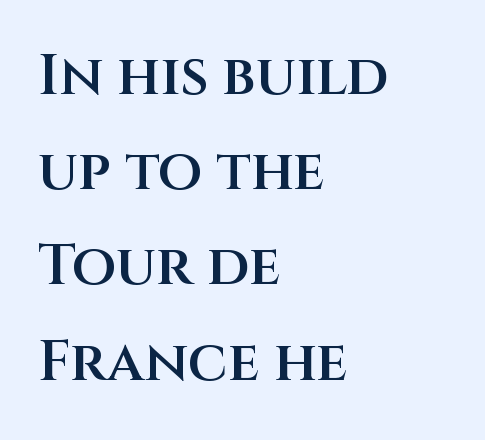
Ordinary non-slanted type is in use. Unlike a traditional serif, this face leaves its strokes unadorned. A bit beefed up — I'd call it semibold rather than bold. The vertical gap from one line to the next is medium. Think of a printed novel: that variable character pitch is what you see here. Inter-character spacing is left at the font's built-in metrics.
